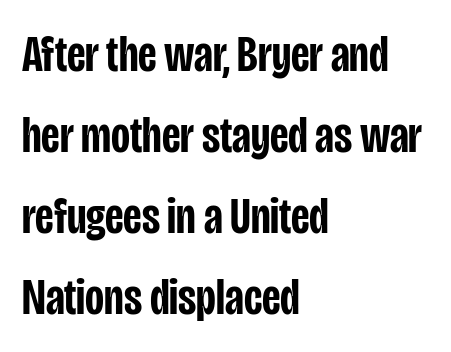
Q: Is the text bold? A: Semi-bold.
Q: Is the text italic (slanted)? A: No, it is upright.
Q: Is the typeface a serif or a sans-serif typeface? A: Sans-serif.
Q: Is the text underlined? A: No.
Q: How is the paragraph aligned? A: Left-aligned.
Q: Is the spacing between letters normal or unusually wide? A: Normal.
Q: Is the spacing between lines tight, normal or loose? A: Normal.
Q: Width (condensed, normal, or wide)? A: Condensed.
Q: Stroke contrast? A: Low.
Q: x-height? A: Large.
Q: Monospaced? A: No.
